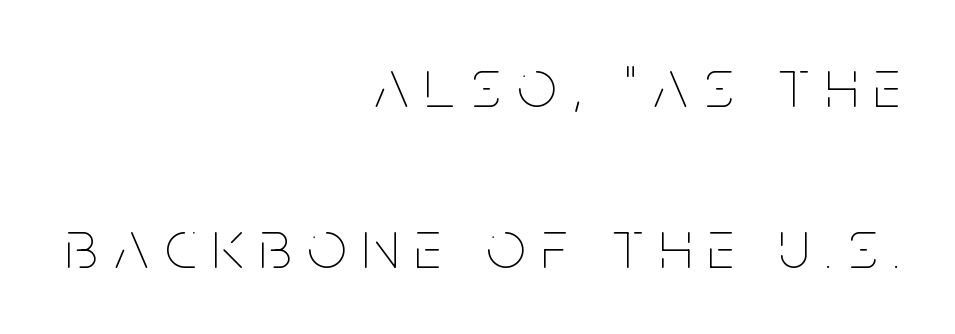
{"italic": "no", "bold": "no", "weight": "thin", "width": "condensed", "stroke_contrast": "low", "x_height": "large", "monospaced": "no", "underline": "no", "align": "right", "line_spacing": "loose", "line_spacing_ratio": 2.33, "letter_spacing": "wide", "letter_spacing_em": 0.24, "glyph_px": 69}
